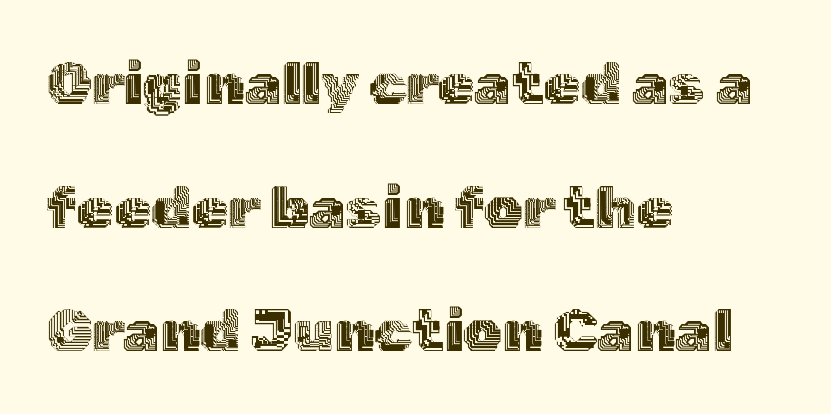
The image shows 60 px text type, upright; set left-aligned, loose line spacing (2.06x), normal letter spacing, not underlined; a medium x-height.
